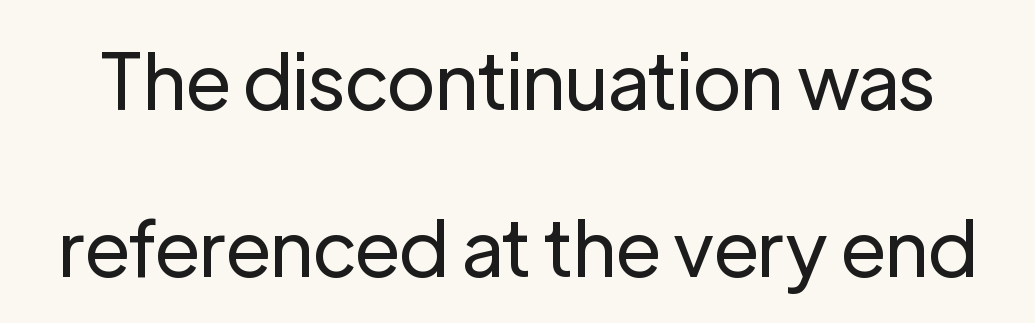
Q: Is the text bold? A: No.
Q: Is the text italic (slanted)? A: No, it is upright.
Q: Is the typeface a serif or a sans-serif typeface? A: Sans-serif.
Q: Is the text underlined? A: No.
Q: Is the spacing between letters normal or unusually wide? A: Normal.
Q: Is the spacing between lines tight, normal or loose? A: Loose.
Q: Width (condensed, normal, or wide)? A: Normal.
Q: Stroke contrast? A: Low.
Q: x-height? A: Medium.
Q: Monospaced? A: No.
